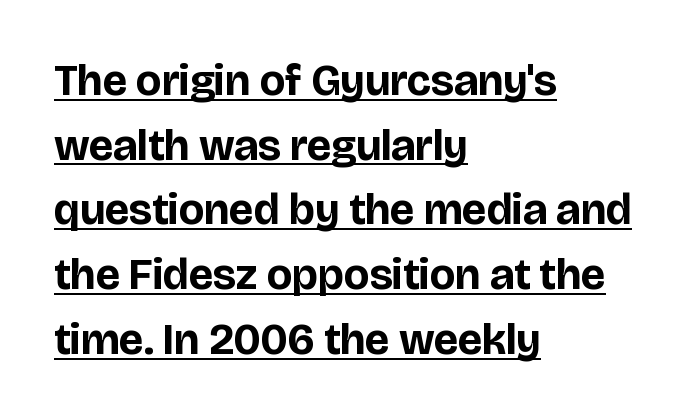
Q: Is the text bold? A: Yes.
Q: Is the text italic (slanted)? A: No, it is upright.
Q: Is the typeface a serif or a sans-serif typeface? A: Sans-serif.
Q: Is the text underlined? A: Yes.
Q: How is the paragraph aligned? A: Left-aligned.
Q: Is the spacing between letters normal or unusually wide? A: Normal.
Q: Is the spacing between lines tight, normal or loose? A: Normal.
Q: Width (condensed, normal, or wide)? A: Normal.
Q: Stroke contrast? A: Low.
Q: x-height? A: Large.
Q: Monospaced? A: No.
